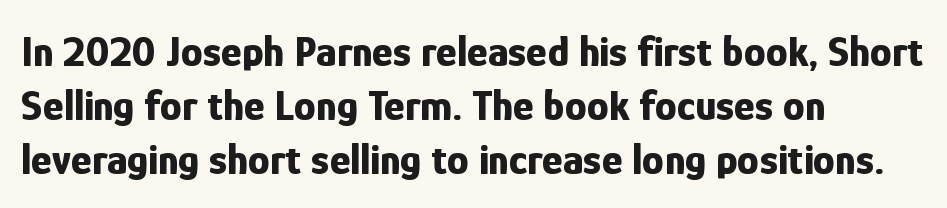
The image shows 44 px bold, condensed sans-serif type, upright; set left-aligned, line spacing 1.23x, normal letter spacing, not underlined; low stroke contrast and a medium x-height.
